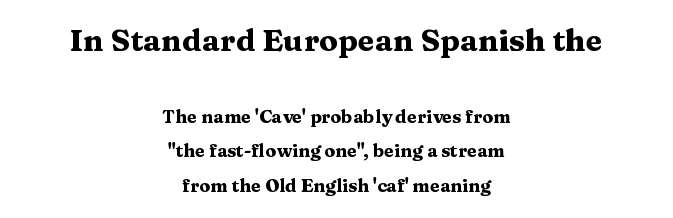
Q: Is the text bold? A: Yes.
Q: Is the text italic (slanted)? A: No, it is upright.
Q: Is the typeface a serif or a sans-serif typeface? A: Serif.
Q: Is the text underlined? A: No.
Q: How is the paragraph aligned? A: Centered.
Q: Is the spacing between letters normal or unusually wide? A: Normal.
Q: Is the spacing between lines tight, normal or loose? A: Loose.
Q: Which block of text is set in a larger size, the first (top) or the second (bottom)? A: The first (top) one.
Q: Width (condensed, normal, or wide)? A: Wide.
Q: Stroke contrast? A: Medium.
Q: x-height? A: Medium.
Q: Monospaced? A: No.
